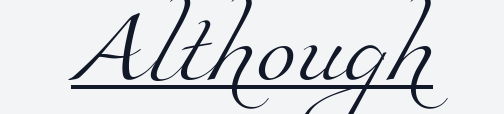
Proportional: the letters do not fall into vertical columns. How are the letters spaced? Ordinarily, with no added tracking. No extra ink here — the face is not bold. Does the type have serifs? Yes, each stem ends in a small foot. This is underlined copy, the kind a proofreader might mark for attention.
